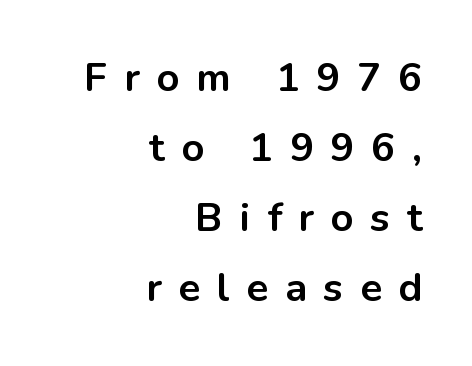
The letters stand straight up with perfectly vertical stems. These lines are rendered in a variable-pitch font. The sample has been set heavy, in full bold. The lines are quadded right. Serifs: no, the terminals of the letterforms are clean. In terms of letterspacing, this is a distinctly airy, spread setting.
